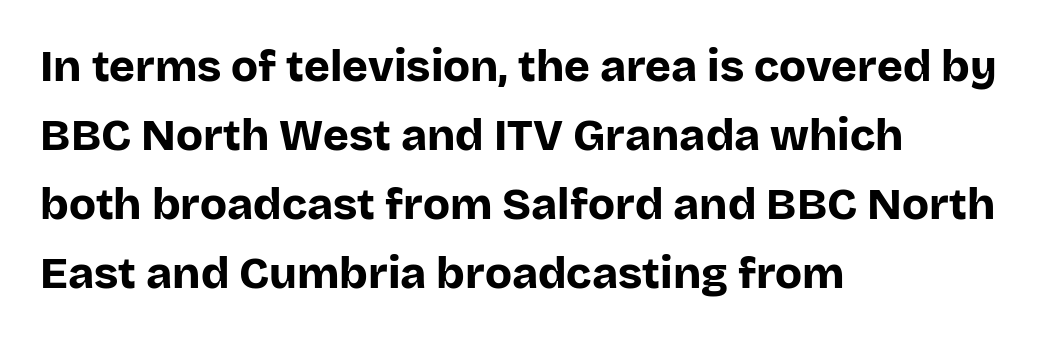
{"serif": "no", "italic": "no", "bold": "yes", "weight": "bold", "width": "normal", "stroke_contrast": "low", "x_height": "large", "monospaced": "no", "underline": "no", "align": "left", "line_spacing": "normal", "line_spacing_ratio": 1.57, "letter_spacing": "normal", "letter_spacing_em": 0.0, "glyph_px": 44}
